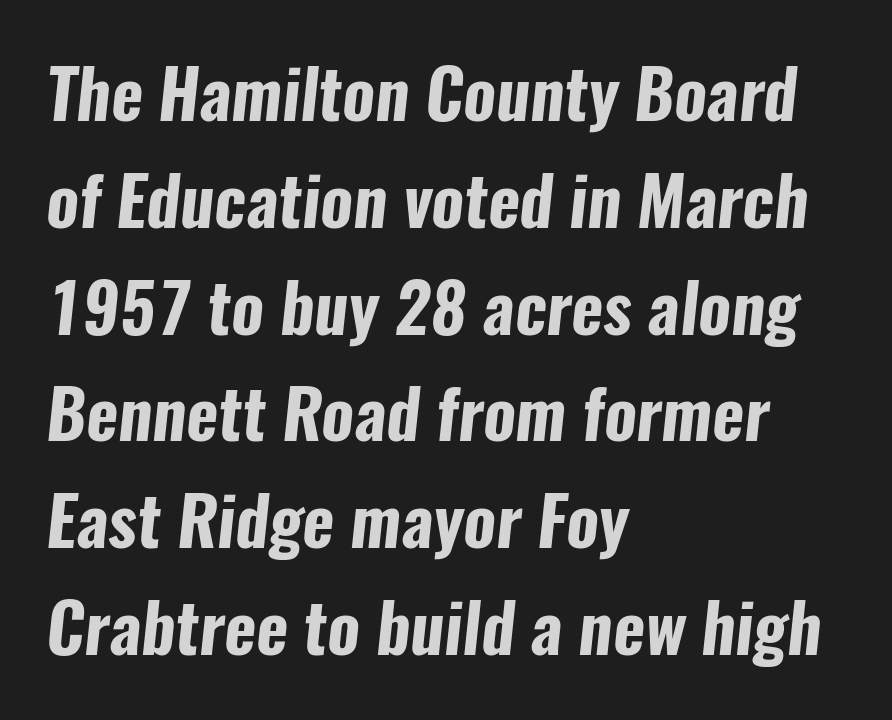
{"serif": "no", "bold": "yes", "weight": "bold", "width": "condensed", "stroke_contrast": "low", "x_height": "medium", "monospaced": "no", "underline": "no", "align": "left", "line_spacing": "normal", "line_spacing_ratio": 1.57, "letter_spacing": "normal", "letter_spacing_em": 0.0, "glyph_px": 68}
